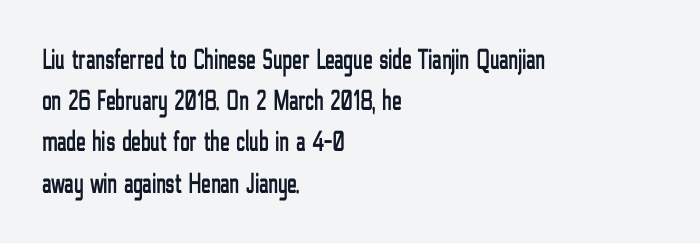
The image shows 29 px condensed sans-serif type, upright; set left-aligned, normal line spacing (1.42x), normal letter spacing, not underlined; low stroke contrast and a medium x-height.
